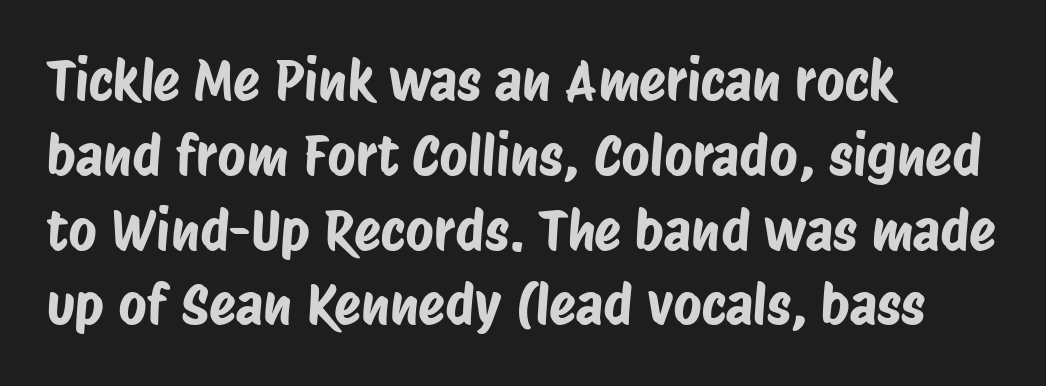
{"serif": "no", "width": "condensed", "stroke_contrast": "low", "x_height": "large", "monospaced": "no", "underline": "no", "align": "left", "line_spacing": "normal", "line_spacing_ratio": 1.36, "letter_spacing": "normal", "letter_spacing_em": 0.0, "glyph_px": 55}
